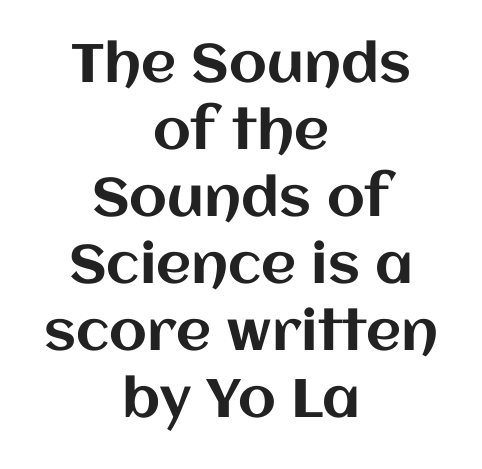
The image shows 54 px text type, upright; set centered, line spacing 1.24x, normal letter spacing, not underlined; medium stroke contrast and a large x-height.
